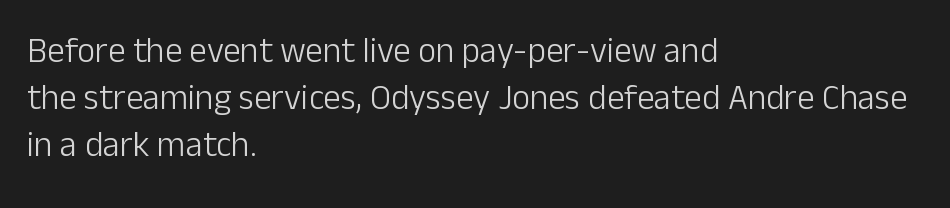
Q: Is the text bold? A: No.
Q: Is the text italic (slanted)? A: No, it is upright.
Q: Is the typeface a serif or a sans-serif typeface? A: Sans-serif.
Q: Is the text underlined? A: No.
Q: How is the paragraph aligned? A: Left-aligned.
Q: Is the spacing between letters normal or unusually wide? A: Normal.
Q: Is the spacing between lines tight, normal or loose? A: Normal.
Q: Width (condensed, normal, or wide)? A: Normal.
Q: Stroke contrast? A: Low.
Q: x-height? A: Medium.
Q: Monospaced? A: No.
